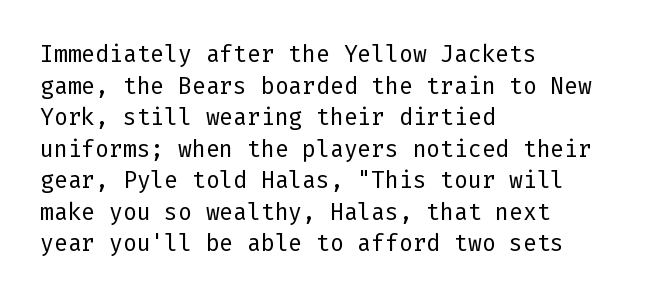
The image shows 23 px text type, upright; set left-aligned, normal line spacing (1.37x), normal letter spacing, not underlined.
